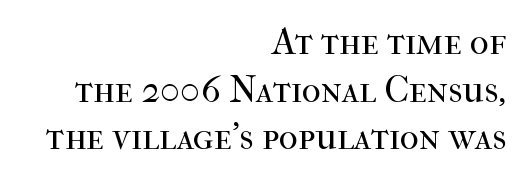
{"serif": "yes", "italic": "no", "bold": "no", "weight": "regular", "width": "normal", "stroke_contrast": "high", "x_height": "medium", "monospaced": "no", "underline": "no", "align": "right", "line_spacing": "normal", "line_spacing_ratio": 1.29, "letter_spacing": "normal", "letter_spacing_em": 0.0, "glyph_px": 37}
